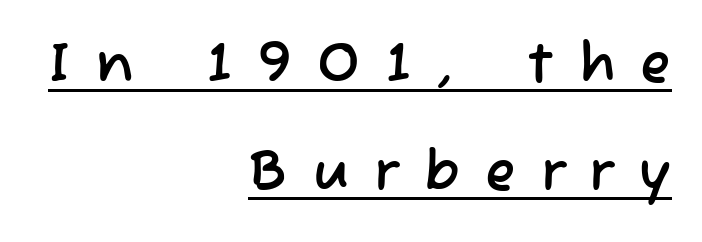
The image shows 56 px sans-serif type; set right-aligned, loose line spacing (1.93x), unusually wide letter spacing (+0.46 em), underlined; low stroke contrast and a medium x-height.
